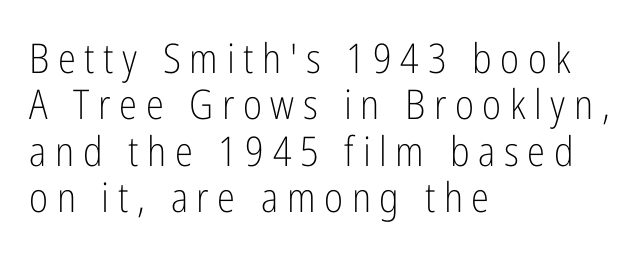
Q: Is the text bold? A: No.
Q: Is the text italic (slanted)? A: No, it is upright.
Q: Is the typeface a serif or a sans-serif typeface? A: Sans-serif.
Q: Is the text underlined? A: No.
Q: How is the paragraph aligned? A: Left-aligned.
Q: Is the spacing between letters normal or unusually wide? A: Unusually wide.
Q: Is the spacing between lines tight, normal or loose? A: Tight.
Q: Width (condensed, normal, or wide)? A: Condensed.
Q: Stroke contrast? A: Low.
Q: x-height? A: Medium.
Q: Monospaced? A: No.
